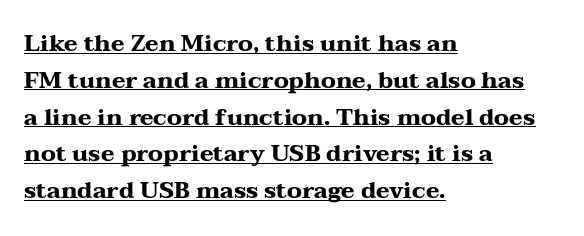
Typesetter's note: full bold, strokes at maximum text heaviness. Line starts are locked; line ends wander. Does a line run under the words? Yes, clearly. No extra tracking has been applied to these lines. The type sits square on the baseline with zero lean.
